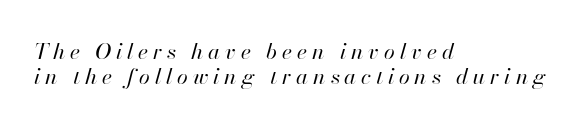
Q: Is the text bold? A: No.
Q: Is the text italic (slanted)? A: Yes, it leans right by about 13 degrees.
Q: Is the text underlined? A: No.
Q: How is the paragraph aligned? A: Left-aligned.
Q: Is the spacing between letters normal or unusually wide? A: Unusually wide.
Q: Is the spacing between lines tight, normal or loose? A: Tight.
